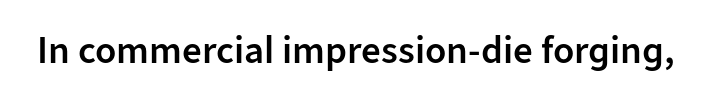
A typesetter would mark this as roman, not italic. The glyphs are unaccompanied by any horizontal stroke below them. Looks like regular typesetting: each glyph gets only the width it needs. There is no visible air inserted between adjacent glyphs. In terms of weight, the rendering is demibold, just under bold.
